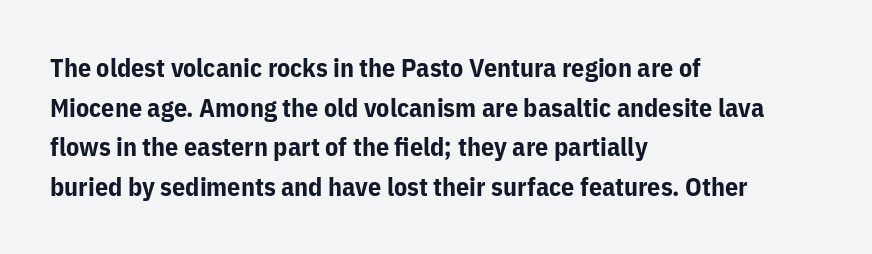
Q: Is the text bold? A: Yes.
Q: Is the text italic (slanted)? A: No, it is upright.
Q: Is the text underlined? A: No.
Q: How is the paragraph aligned? A: Left-aligned.
Q: Is the spacing between letters normal or unusually wide? A: Normal.
Q: Is the spacing between lines tight, normal or loose? A: Normal.
